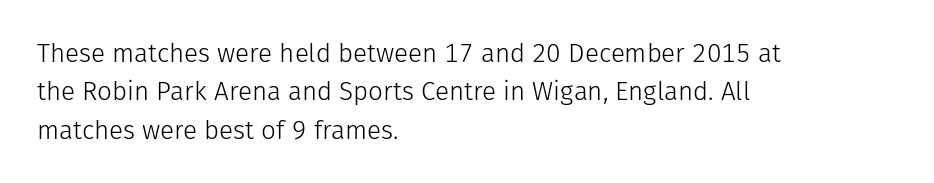
The image shows 26 px text type, upright; set left-aligned, normal line spacing (1.48x), normal letter spacing, not underlined.
